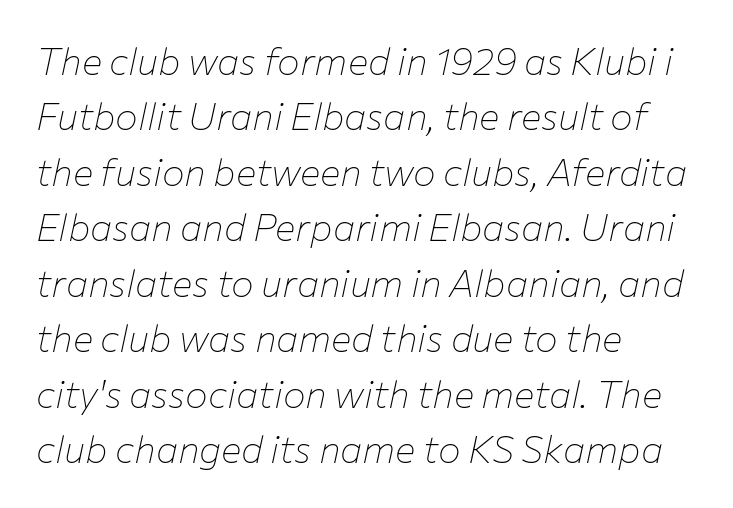
{"italic": "yes", "lean": "right", "slant_degrees": 12, "bold": "no", "weight": "thin", "width": "normal", "stroke_contrast": "low", "x_height": "medium", "monospaced": "no", "underline": "no", "align": "left", "line_spacing": "normal", "line_spacing_ratio": 1.46, "letter_spacing": "normal", "letter_spacing_em": 0.0, "glyph_px": 38}
